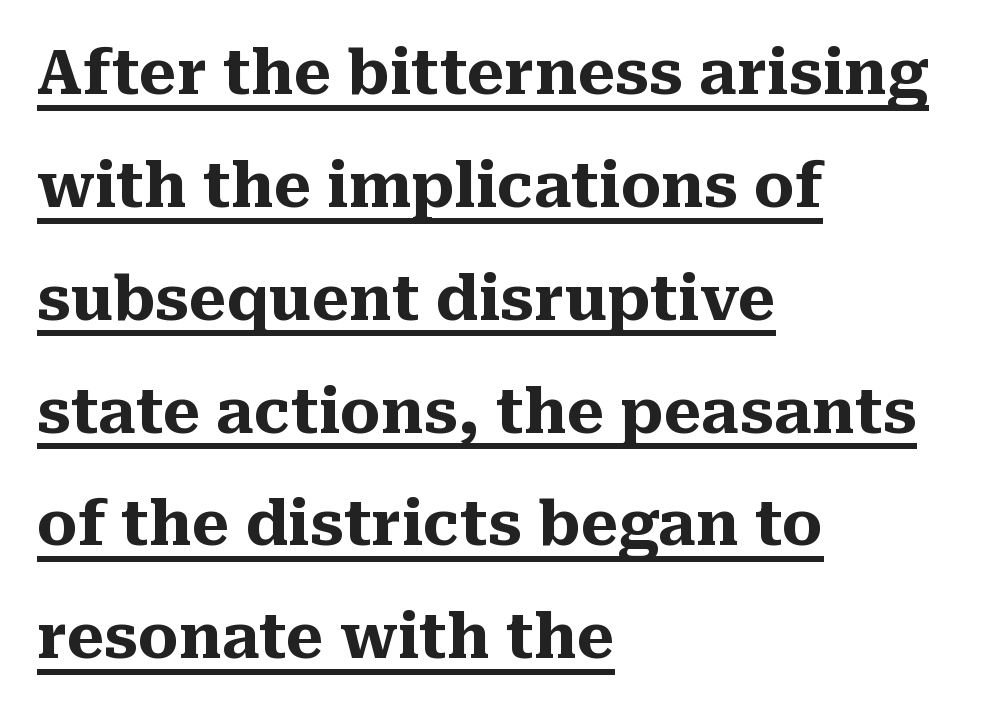
The gaps between neighbouring characters are ordinary and unremarkable. These lines were composed using upright roman letters. Notice how the passage keeps a crisp vertical edge on the left only. The sample has been set heavy, in full bold. What decoration does the sample have? An underline.
